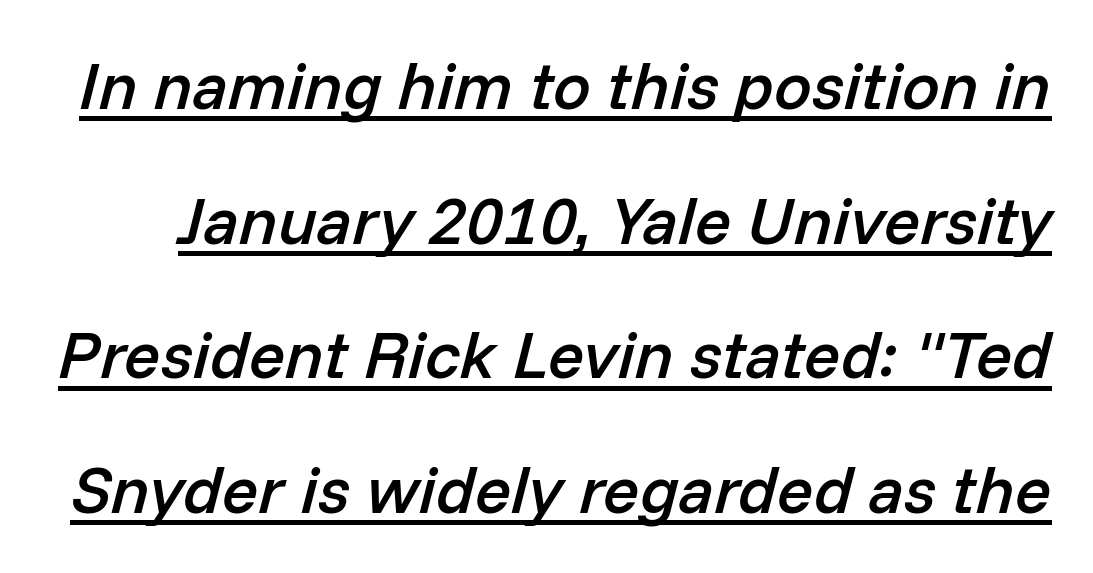
Q: Is the text bold? A: Semi-bold.
Q: Is the text italic (slanted)? A: Yes, it leans right by about 14 degrees.
Q: Is the text underlined? A: Yes.
Q: Is the spacing between letters normal or unusually wide? A: Normal.
Q: Is the spacing between lines tight, normal or loose? A: Loose.
Q: Width (condensed, normal, or wide)? A: Normal.
Q: Stroke contrast? A: Low.
Q: x-height? A: Medium.
Q: Monospaced? A: No.
